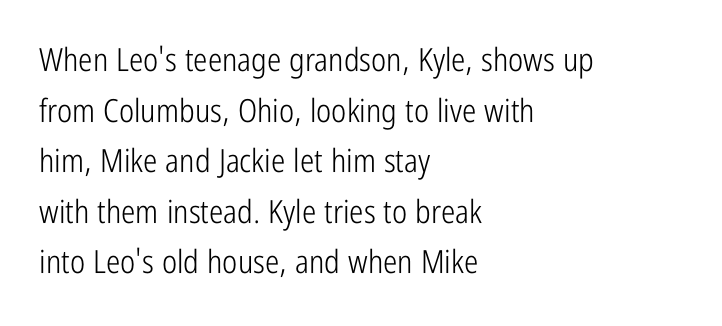
Q: Is the text bold? A: No.
Q: Is the text italic (slanted)? A: No, it is upright.
Q: Is the typeface a serif or a sans-serif typeface? A: Sans-serif.
Q: Is the text underlined? A: No.
Q: How is the paragraph aligned? A: Left-aligned.
Q: Is the spacing between letters normal or unusually wide? A: Normal.
Q: Is the spacing between lines tight, normal or loose? A: Normal.
Q: Width (condensed, normal, or wide)? A: Condensed.
Q: Stroke contrast? A: Low.
Q: x-height? A: Medium.
Q: Monospaced? A: No.
